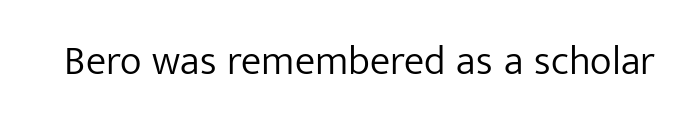
Q: Is the text bold? A: No.
Q: Is the text italic (slanted)? A: No, it is upright.
Q: Is the typeface a serif or a sans-serif typeface? A: Sans-serif.
Q: Is the text underlined? A: No.
Q: Is the spacing between letters normal or unusually wide? A: Normal.
Q: Width (condensed, normal, or wide)? A: Normal.
Q: Stroke contrast? A: Low.
Q: x-height? A: Medium.
Q: Monospaced? A: No.
